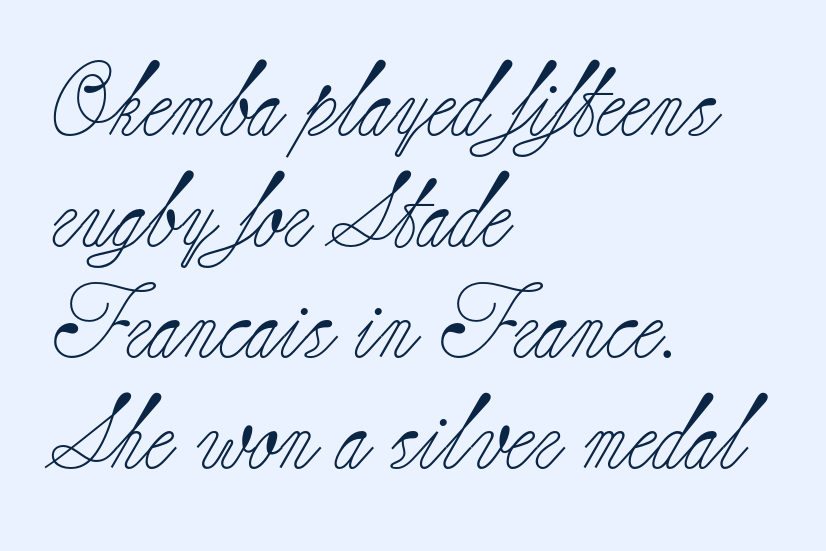
Q: Is the text bold? A: No.
Q: Is the text italic (slanted)? A: Yes.
Q: Is the typeface a serif or a sans-serif typeface? A: Serif.
Q: Is the text underlined? A: No.
Q: How is the paragraph aligned? A: Left-aligned.
Q: Is the spacing between letters normal or unusually wide? A: Normal.
Q: Is the spacing between lines tight, normal or loose? A: Normal.
Q: Width (condensed, normal, or wide)? A: Normal.
Q: Stroke contrast? A: Low.
Q: x-height? A: Small.
Q: Monospaced? A: No.
